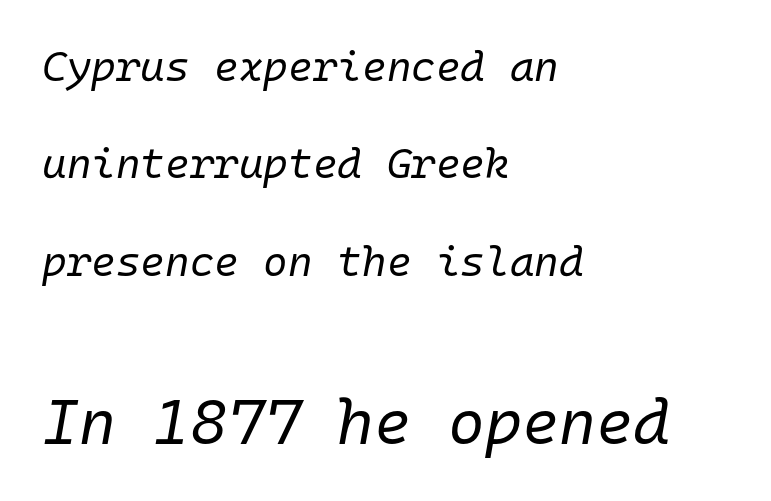
Q: Is the text bold? A: No.
Q: Is the text italic (slanted)? A: Yes, it leans right by about 10 degrees.
Q: Is the text underlined? A: No.
Q: How is the paragraph aligned? A: Left-aligned.
Q: Is the spacing between letters normal or unusually wide? A: Normal.
Q: Is the spacing between lines tight, normal or loose? A: Loose.
Q: Which block of text is set in a larger size, the first (top) or the second (bottom)? A: The second (bottom) one.
Q: Width (condensed, normal, or wide)? A: Normal.
Q: Stroke contrast? A: Low.
Q: x-height? A: Medium.
Q: Monospaced? A: Yes.
